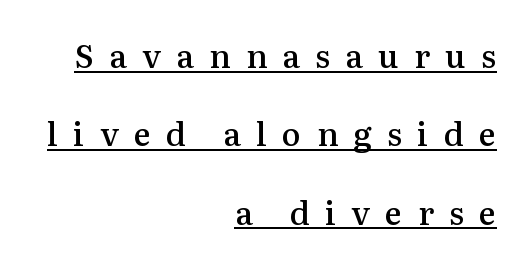
Q: Is the text bold? A: Semi-bold.
Q: Is the text italic (slanted)? A: No, it is upright.
Q: Is the typeface a serif or a sans-serif typeface? A: Serif.
Q: Is the text underlined? A: Yes.
Q: How is the paragraph aligned? A: Right-aligned.
Q: Is the spacing between letters normal or unusually wide? A: Unusually wide.
Q: Is the spacing between lines tight, normal or loose? A: Loose.
Q: Width (condensed, normal, or wide)? A: Normal.
Q: Stroke contrast? A: Medium.
Q: x-height? A: Medium.
Q: Monospaced? A: No.
